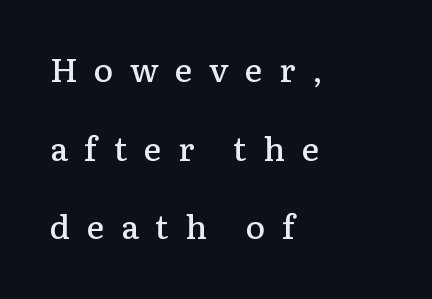
Notice how the stems are strictly vertical — no italics here. These lines are composed in type with serifs. Each new line begins a long way beneath the previous one. Tracking value appears strongly positive — letters spread wide. Think of a printed novel: that variable character pitch is what you see here. Does the weight exceed regular? Yes, but only to semibold.
